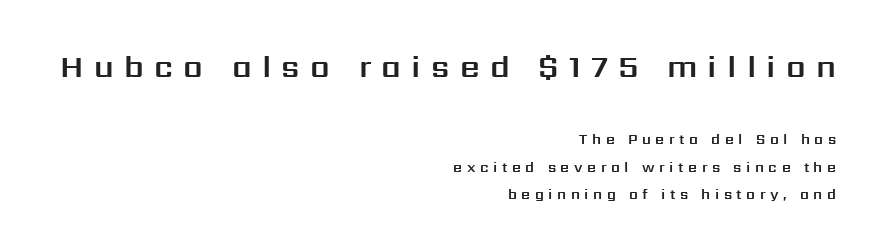
Q: Is the text italic (slanted)? A: No, it is upright.
Q: Is the typeface a serif or a sans-serif typeface? A: Sans-serif.
Q: Is the text underlined? A: No.
Q: How is the paragraph aligned? A: Right-aligned.
Q: Is the spacing between letters normal or unusually wide? A: Unusually wide.
Q: Is the spacing between lines tight, normal or loose? A: Loose.
Q: Which block of text is set in a larger size, the first (top) or the second (bottom)? A: The first (top) one.
Q: Width (condensed, normal, or wide)? A: Normal.
Q: Stroke contrast? A: Medium.
Q: x-height? A: Medium.
Q: Monospaced? A: No.
